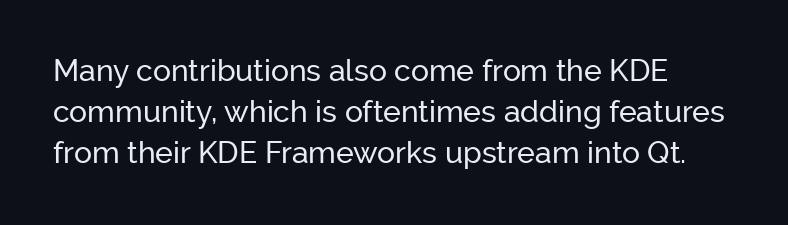
The image shows 30 px sans-serif type, upright; set normal line spacing (1.37x), normal letter spacing, not underlined; low stroke contrast and a medium x-height.
